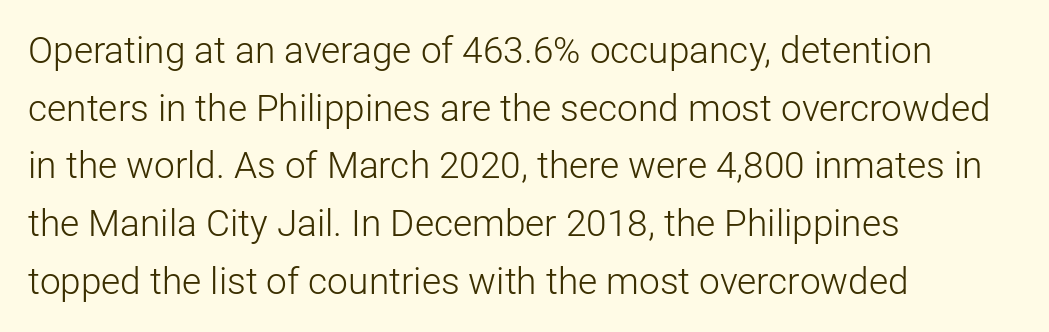
Q: Is the text bold? A: No.
Q: Is the text italic (slanted)? A: No, it is upright.
Q: Is the typeface a serif or a sans-serif typeface? A: Sans-serif.
Q: Is the text underlined? A: No.
Q: How is the paragraph aligned? A: Left-aligned.
Q: Is the spacing between letters normal or unusually wide? A: Normal.
Q: Is the spacing between lines tight, normal or loose? A: Normal.
Q: Width (condensed, normal, or wide)? A: Normal.
Q: Stroke contrast? A: Low.
Q: x-height? A: Medium.
Q: Monospaced? A: No.
